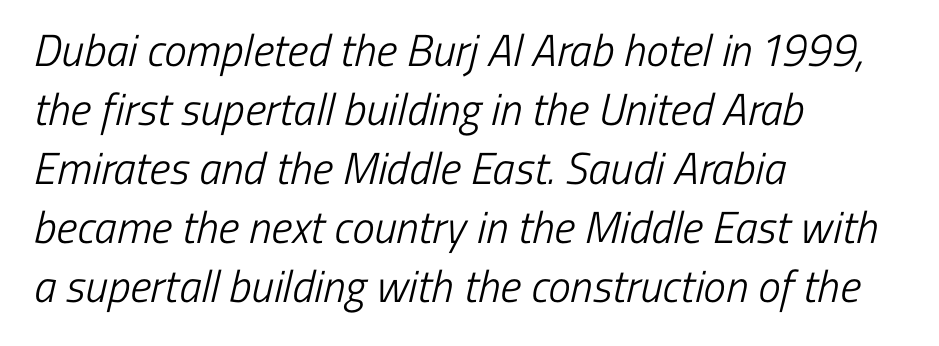
The image shows 45 px light, condensed sans-serif type; set left-aligned, normal line spacing (1.31x), normal letter spacing, not underlined; low stroke contrast and a medium x-height.
